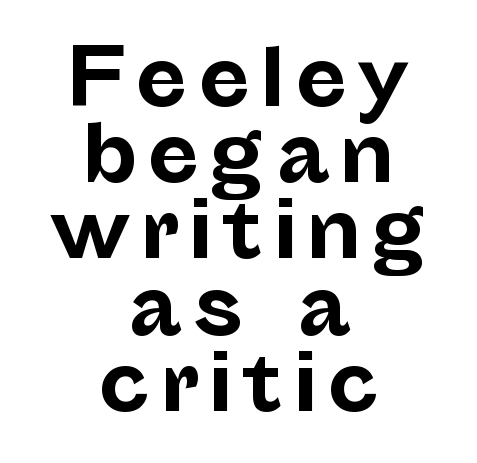
Characters remain perfectly vertical along every line. This sample has the flowing, uneven cadence of proportional lettering. Alignment: centered. Look at the stroke-to-counter ratio: heavy, a bold. Descenders are the only things crossing below the line. The leading is snug, giving the passage a crowded texture.
